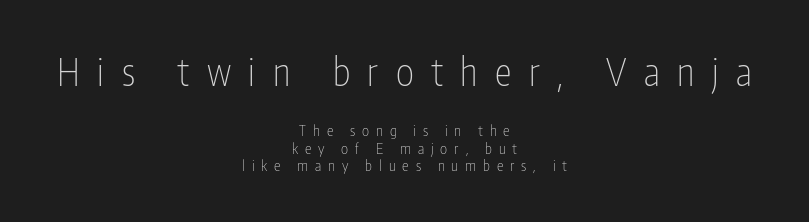
Q: Is the text bold? A: No.
Q: Is the text italic (slanted)? A: No, it is upright.
Q: Is the typeface a serif or a sans-serif typeface? A: Sans-serif.
Q: Is the text underlined? A: No.
Q: How is the paragraph aligned? A: Centered.
Q: Is the spacing between letters normal or unusually wide? A: Unusually wide.
Q: Which block of text is set in a larger size, the first (top) or the second (bottom)? A: The first (top) one.
Q: Width (condensed, normal, or wide)? A: Condensed.
Q: Stroke contrast? A: Low.
Q: x-height? A: Medium.
Q: Monospaced? A: No.
